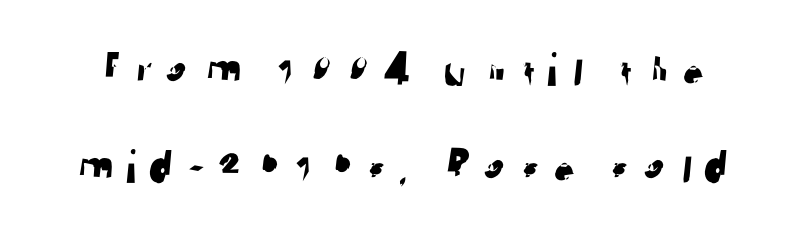
The image shows 48 px sans-serif type; set loose line spacing (2.02x), unusually wide letter spacing (+0.21 em), not underlined; low stroke contrast and a medium x-height.
